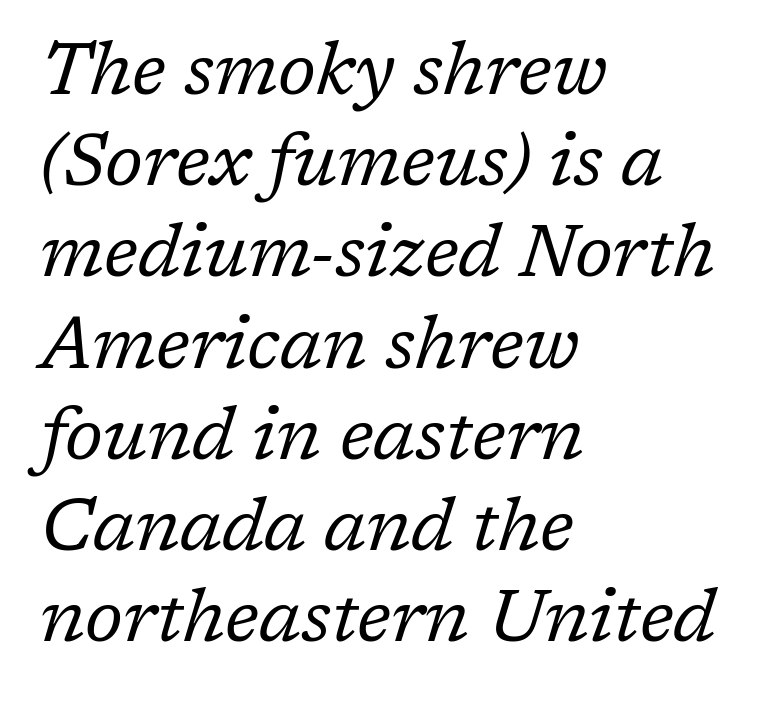
The image shows 73 px regular-weight serif type, italic (leaning right); set left-aligned, normal line spacing (1.25x), normal letter spacing, not underlined; low stroke contrast and a medium x-height.
